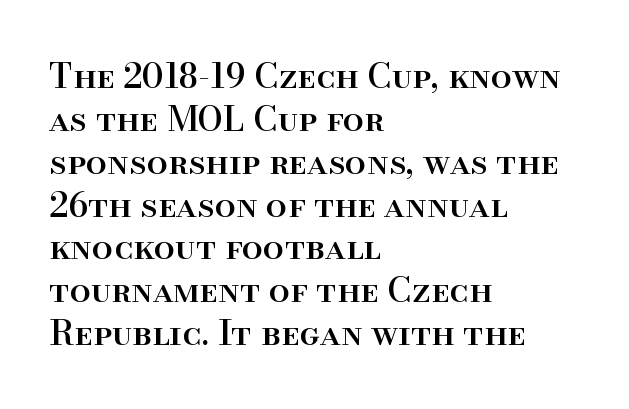
Q: Is the text italic (slanted)? A: No, it is upright.
Q: Is the typeface a serif or a sans-serif typeface? A: Serif.
Q: Is the text underlined? A: No.
Q: How is the paragraph aligned? A: Left-aligned.
Q: Is the spacing between letters normal or unusually wide? A: Normal.
Q: Is the spacing between lines tight, normal or loose? A: Normal.
Q: Width (condensed, normal, or wide)? A: Normal.
Q: Stroke contrast? A: High.
Q: x-height? A: Small.
Q: Monospaced? A: No.
